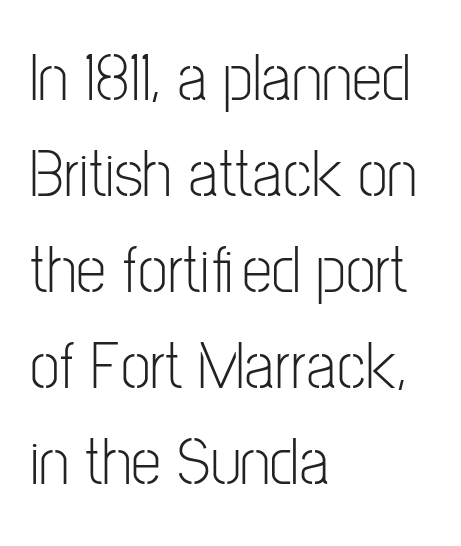
The image shows 68 px light, condensed sans-serif type, upright; set left-aligned, normal line spacing (1.41x), normal letter spacing, not underlined; low stroke contrast and a medium x-height.
